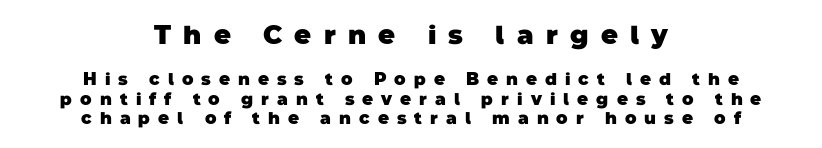
Horizontal alignment here is central, giving a formal, balanced look. Each glyph is drawn with heavy, bold strokes. Decoration check: the copy has no underline. Vertical spacing — tight.
